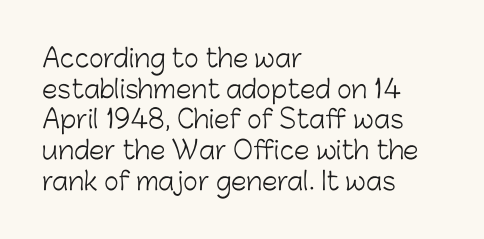
The letters look calm and open, with moderate or lighter stems. Descenders are the only things crossing below the line. Left-aligned paragraph, ragged on the right. Short note: letters normally spaced.
